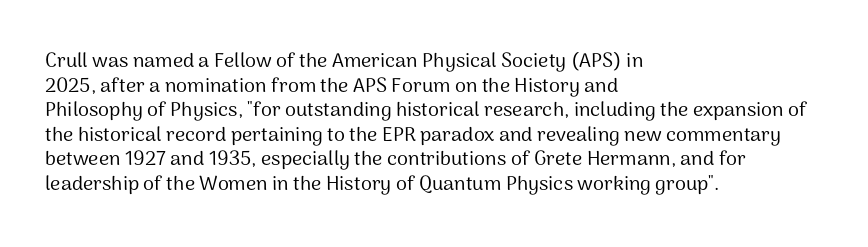
{"italic": "no", "bold": "no", "underline": "no", "align": "left", "line_spacing_ratio": 1.23, "letter_spacing": "normal", "letter_spacing_em": 0.0, "glyph_px": 20}
